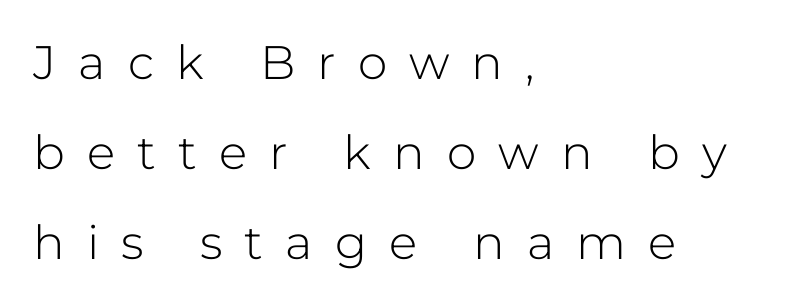
Q: Is the text bold? A: No.
Q: Is the text italic (slanted)? A: No, it is upright.
Q: Is the typeface a serif or a sans-serif typeface? A: Sans-serif.
Q: Is the text underlined? A: No.
Q: How is the paragraph aligned? A: Left-aligned.
Q: Is the spacing between letters normal or unusually wide? A: Unusually wide.
Q: Is the spacing between lines tight, normal or loose? A: Loose.
Q: Width (condensed, normal, or wide)? A: Normal.
Q: Stroke contrast? A: Low.
Q: x-height? A: Medium.
Q: Monospaced? A: No.
